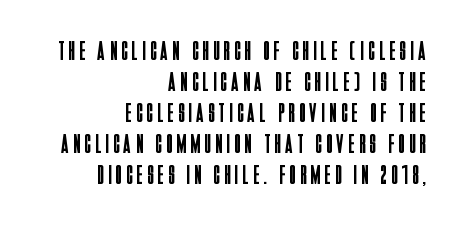
Letters rest on an invisible, unmarked baseline. Compared with typical paragraphs, the rows here are closer together. Short and long lines alike share a common ending point at right. Do the letters lean? They stand straight.
